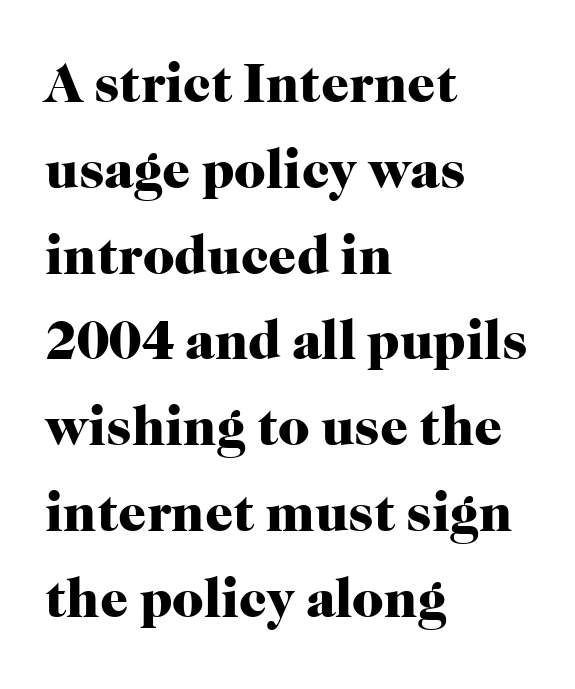
{"serif": "yes", "italic": "no", "bold": "yes", "weight": "heavy", "width": "normal", "stroke_contrast": "high", "x_height": "medium", "monospaced": "no", "underline": "no", "align": "left", "line_spacing": "normal", "line_spacing_ratio": 1.56, "letter_spacing": "normal", "letter_spacing_em": 0.0, "glyph_px": 55}
